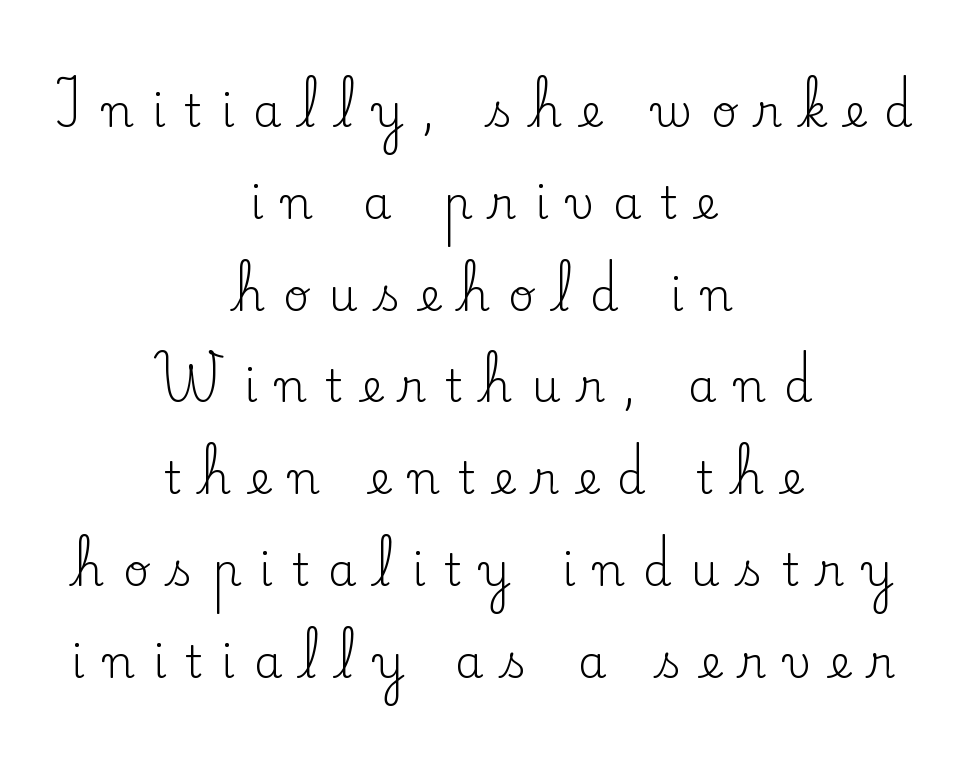
Q: Is the text bold? A: No.
Q: Is the text italic (slanted)? A: No, it is upright.
Q: Is the text underlined? A: No.
Q: How is the paragraph aligned? A: Centered.
Q: Is the spacing between letters normal or unusually wide? A: Unusually wide.
Q: Is the spacing between lines tight, normal or loose? A: Loose.
Q: Width (condensed, normal, or wide)? A: Normal.
Q: Stroke contrast? A: Low.
Q: x-height? A: Small.
Q: Monospaced? A: No.
